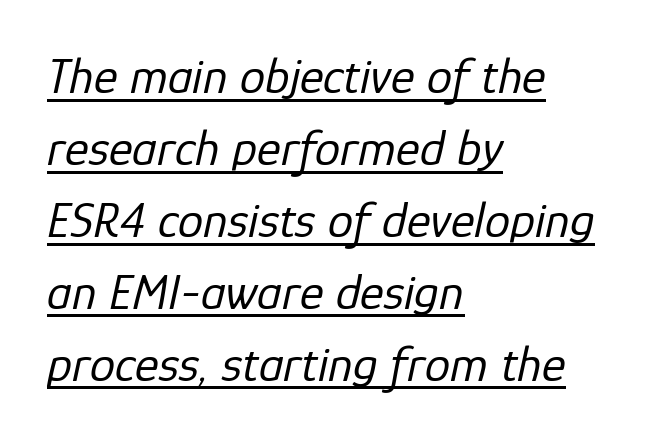
Q: Is the text bold? A: No.
Q: Is the text italic (slanted)? A: Yes, it leans right by about 12 degrees.
Q: Is the text underlined? A: Yes.
Q: How is the paragraph aligned? A: Left-aligned.
Q: Is the spacing between letters normal or unusually wide? A: Normal.
Q: Is the spacing between lines tight, normal or loose? A: Normal.
Q: Width (condensed, normal, or wide)? A: Normal.
Q: Stroke contrast? A: Low.
Q: x-height? A: Medium.
Q: Monospaced? A: No.
